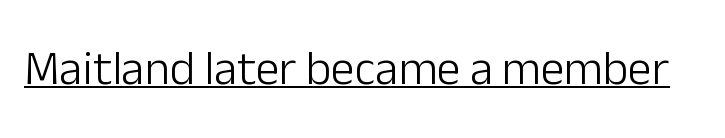
Q: Is the text bold? A: No.
Q: Is the text italic (slanted)? A: No, it is upright.
Q: Is the typeface a serif or a sans-serif typeface? A: Sans-serif.
Q: Is the text underlined? A: Yes.
Q: Is the spacing between letters normal or unusually wide? A: Normal.
Q: Width (condensed, normal, or wide)? A: Normal.
Q: Stroke contrast? A: Low.
Q: x-height? A: Medium.
Q: Monospaced? A: No.
